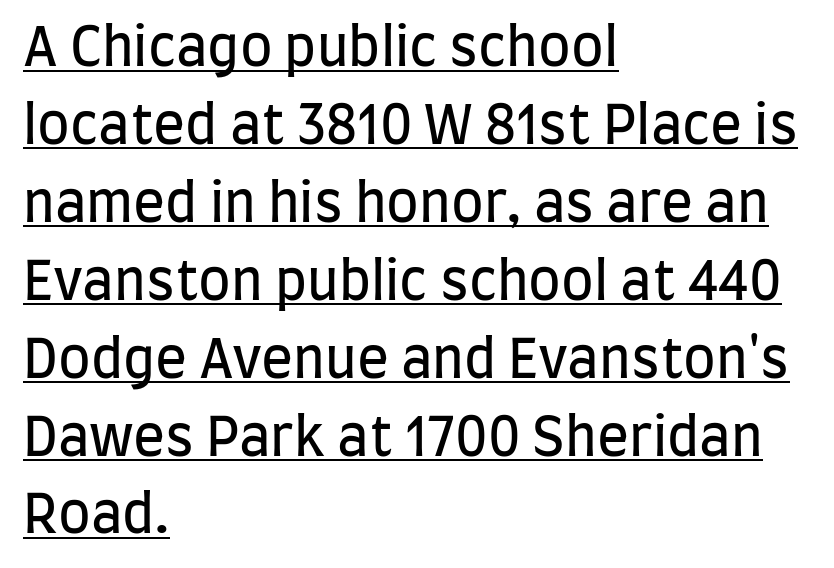
{"serif": "no", "italic": "no", "bold": "no", "weight": "regular", "width": "condensed", "stroke_contrast": "low", "x_height": "large", "monospaced": "no", "underline": "yes", "align": "left", "line_spacing": "normal", "line_spacing_ratio": 1.47, "letter_spacing": "normal", "letter_spacing_em": 0.0, "glyph_px": 53}
